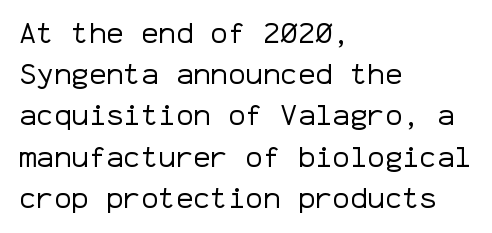
Q: Is the text bold? A: No.
Q: Is the text italic (slanted)? A: No, it is upright.
Q: Is the typeface a serif or a sans-serif typeface? A: Sans-serif.
Q: Is the text underlined? A: No.
Q: How is the paragraph aligned? A: Left-aligned.
Q: Is the spacing between letters normal or unusually wide? A: Normal.
Q: Is the spacing between lines tight, normal or loose? A: Normal.
Q: Width (condensed, normal, or wide)? A: Normal.
Q: Stroke contrast? A: Low.
Q: x-height? A: Medium.
Q: Monospaced? A: Yes.
